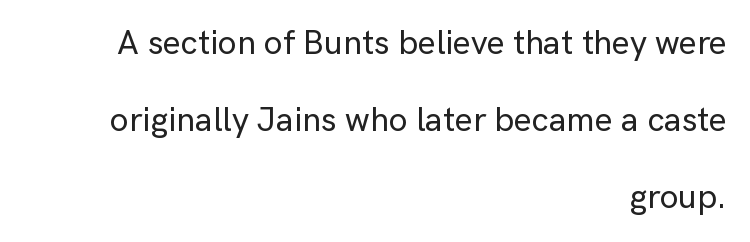
{"serif": "no", "italic": "no", "width": "normal", "stroke_contrast": "low", "x_height": "medium", "monospaced": "no", "underline": "no", "align": "right", "line_spacing": "loose", "line_spacing_ratio": 2.26, "letter_spacing": "normal", "letter_spacing_em": 0.0, "glyph_px": 34}
